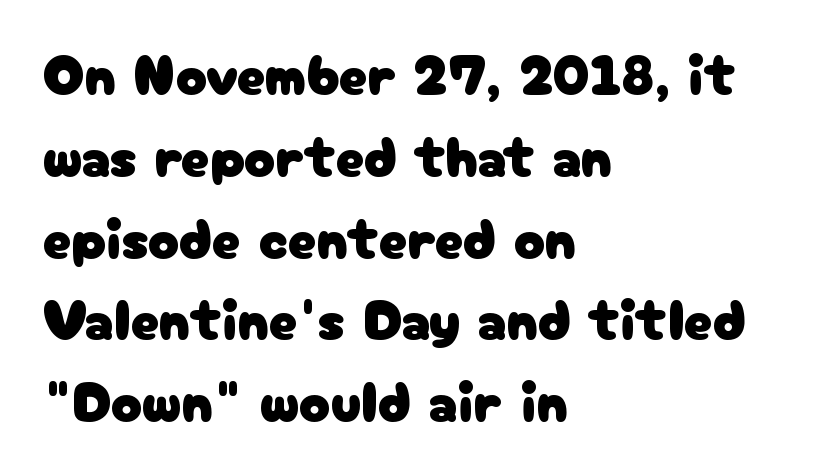
Line starts are locked; line ends wander. Any mark beneath the type? The region is blank. This sample keeps an unexceptional amount of space between lines. The gaps between neighbouring characters are ordinary and unremarkable. A typesetter would call this proportional, since set widths differ per character.
